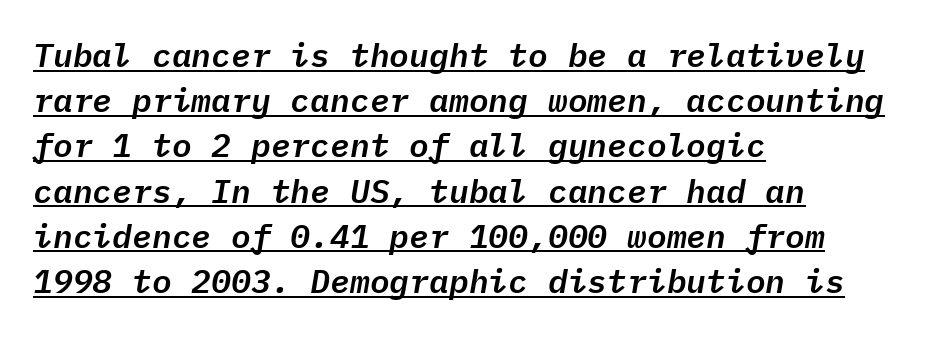
Slanted lettering throughout. What's the leading like? Ordinary, nothing unusual. The letters march in equal steps, a hallmark of fixed-pitch type. These characters rest on top of a visible drawn line. Inter-character spacing is left at the font's built-in metrics.
